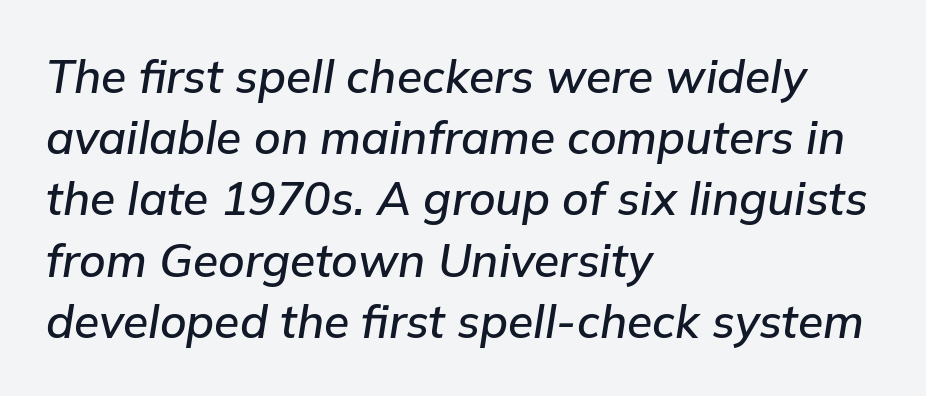
{"italic": "yes", "lean": "right", "slant_degrees": 9, "width": "normal", "stroke_contrast": "low", "x_height": "medium", "monospaced": "no", "underline": "no", "align": "left", "line_spacing": "normal", "line_spacing_ratio": 1.33, "letter_spacing": "normal", "letter_spacing_em": 0.0, "glyph_px": 46}
